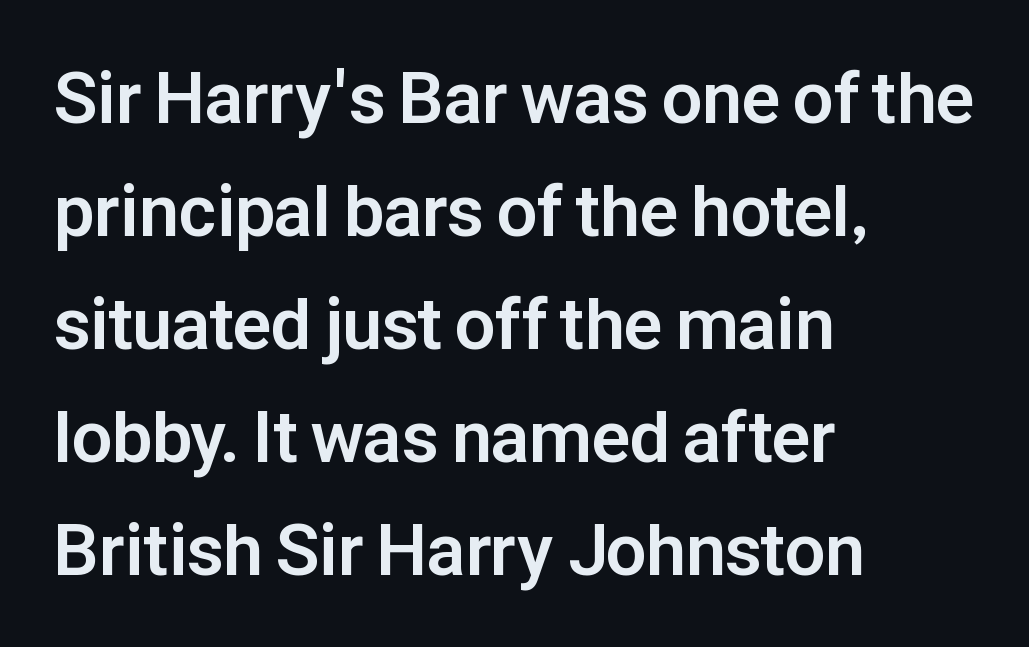
{"serif": "no", "italic": "no", "bold": "yes", "weight": "bold", "width": "normal", "stroke_contrast": "low", "x_height": "medium", "monospaced": "no", "underline": "no", "align": "left", "line_spacing": "normal", "line_spacing_ratio": 1.57, "letter_spacing": "normal", "letter_spacing_em": 0.0, "glyph_px": 72}
